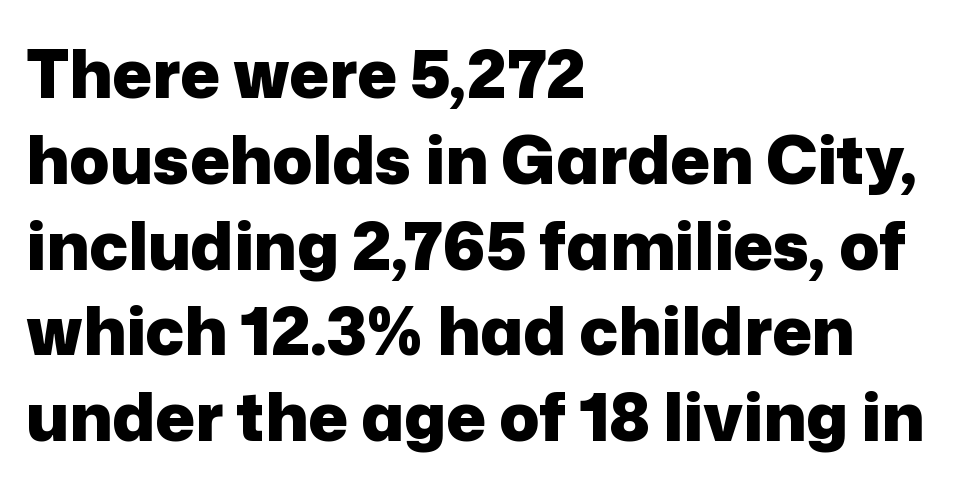
Q: Is the text bold? A: Yes.
Q: Is the text italic (slanted)? A: No, it is upright.
Q: Is the typeface a serif or a sans-serif typeface? A: Sans-serif.
Q: Is the text underlined? A: No.
Q: How is the paragraph aligned? A: Left-aligned.
Q: Is the spacing between letters normal or unusually wide? A: Normal.
Q: Is the spacing between lines tight, normal or loose? A: Normal.
Q: Width (condensed, normal, or wide)? A: Normal.
Q: Stroke contrast? A: Low.
Q: x-height? A: Medium.
Q: Monospaced? A: No.
